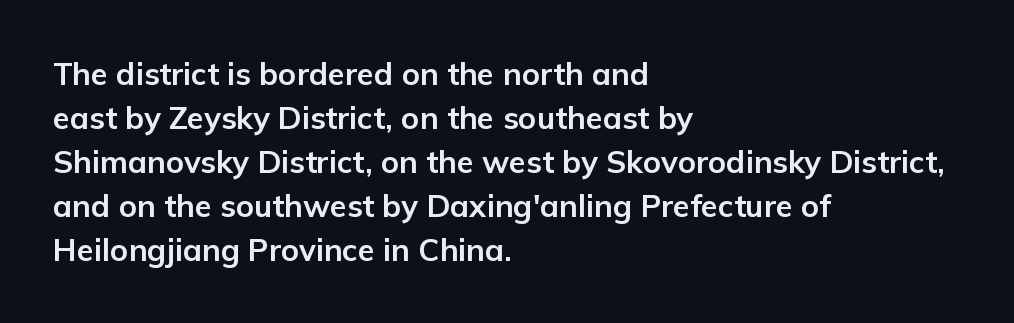
{"serif": "no", "italic": "no", "bold": "yes", "weight": "bold", "width": "normal", "stroke_contrast": "low", "x_height": "medium", "monospaced": "no", "underline": "no", "align": "left", "line_spacing": "normal", "line_spacing_ratio": 1.42, "letter_spacing": "normal", "letter_spacing_em": 0.0, "glyph_px": 31}
